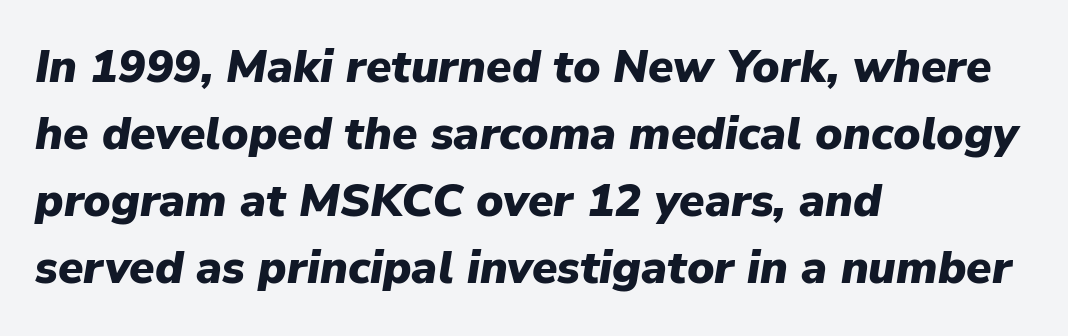
Each row of text sits above clean, open space. The passage shown leans; its letterforms are oblique. Nothing unusual about the tracking: characters are spaced as the font intends. Look at the stroke-to-counter ratio: heavy, a bold. Reading down the block, your eye returns to a fixed left position each line.
